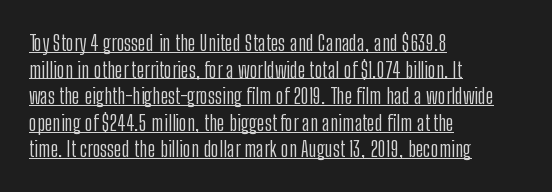
The image shows 22 px text type, upright; set left-aligned, line spacing 1.21x, normal letter spacing, underlined.
